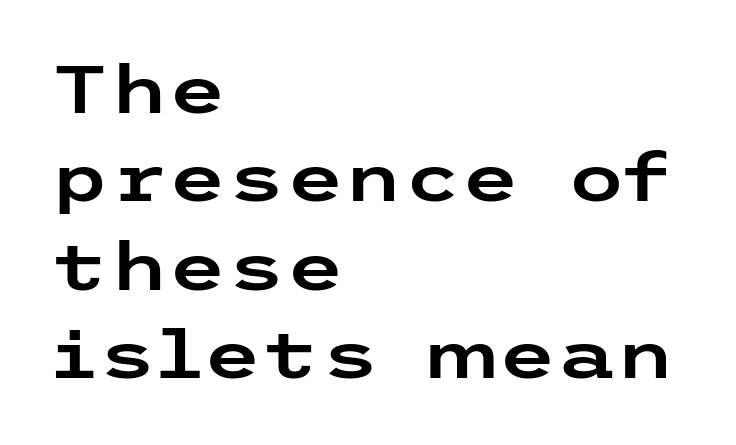
The gap between lines stays unmarked. You could call the tracking neutral — neither tight nor loose. The passage is arranged the way most books set body copy — flush left. Regarding serifs, this sample does without them. Do the letters lean? They stand straight.
